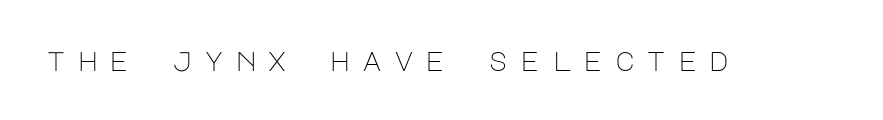
The image shows 27 px text type, upright; set unusually wide letter spacing (+0.43 em), not underlined.
